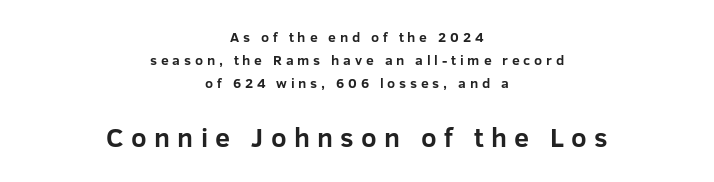
The image shows 27 px bold type, upright; set centered, normal line spacing (1.66x), unusually wide letter spacing (+0.27 em), not underlined; the second (bottom) block is 1.93x larger.
